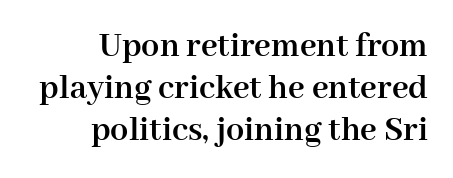
Character widths vary here, with narrow letters taking less room than wide ones. The passage shown is not underscored anywhere. The face used here is rendered with its standard letterfit. A roman cut, with each character standing at attention. Typesetter's note: full bold, strokes at maximum text heaviness. These lines are set flush right with a ragged left edge.
